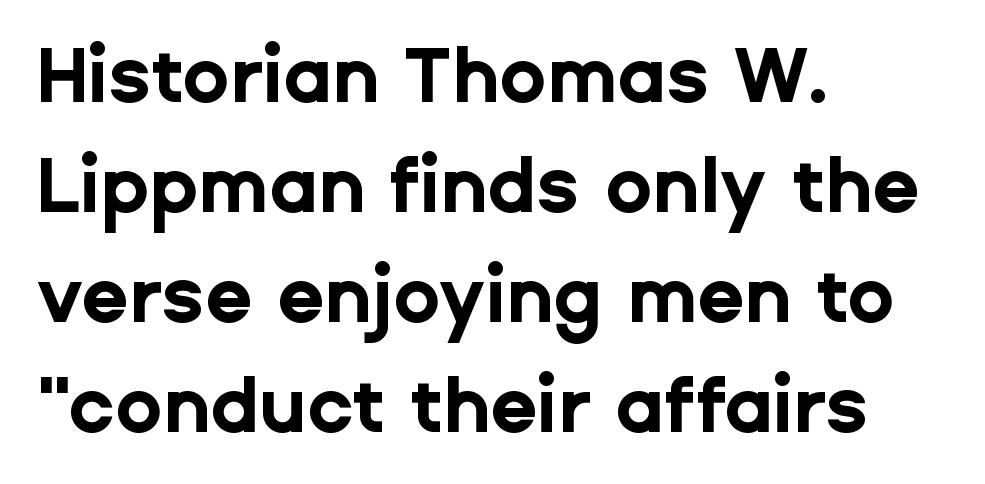
Q: Is the text bold? A: Yes.
Q: Is the text italic (slanted)? A: No, it is upright.
Q: Is the typeface a serif or a sans-serif typeface? A: Sans-serif.
Q: Is the text underlined? A: No.
Q: How is the paragraph aligned? A: Left-aligned.
Q: Is the spacing between letters normal or unusually wide? A: Normal.
Q: Is the spacing between lines tight, normal or loose? A: Normal.
Q: Width (condensed, normal, or wide)? A: Normal.
Q: Stroke contrast? A: Low.
Q: x-height? A: Medium.
Q: Monospaced? A: No.
